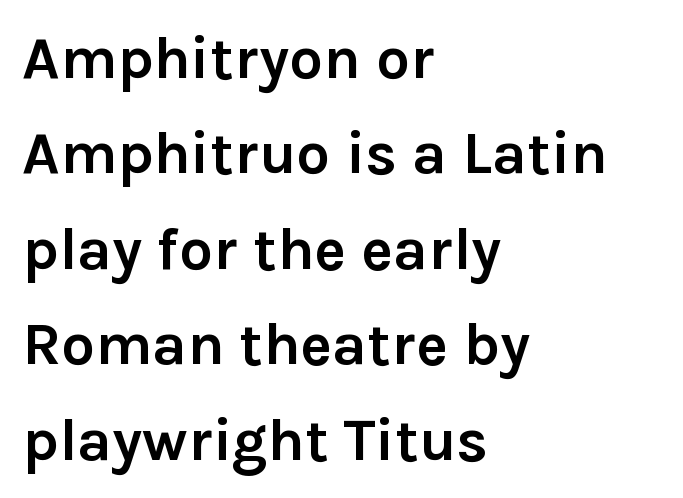
{"serif": "no", "italic": "no", "bold": "yes", "weight": "semibold", "width": "normal", "stroke_contrast": "low", "x_height": "medium", "monospaced": "no", "underline": "no", "align": "left", "line_spacing": "normal", "line_spacing_ratio": 1.59, "letter_spacing": "normal", "letter_spacing_em": 0.0, "glyph_px": 60}
